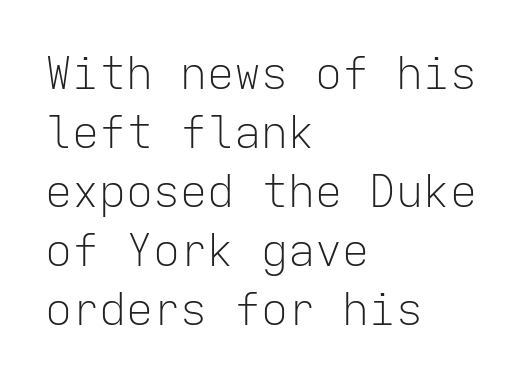
{"serif": "no", "italic": "no", "bold": "no", "weight": "light", "width": "normal", "stroke_contrast": "low", "x_height": "medium", "monospaced": "yes", "underline": "no", "align": "left", "line_spacing": "normal", "line_spacing_ratio": 1.31, "letter_spacing": "normal", "letter_spacing_em": 0.0, "glyph_px": 45}
